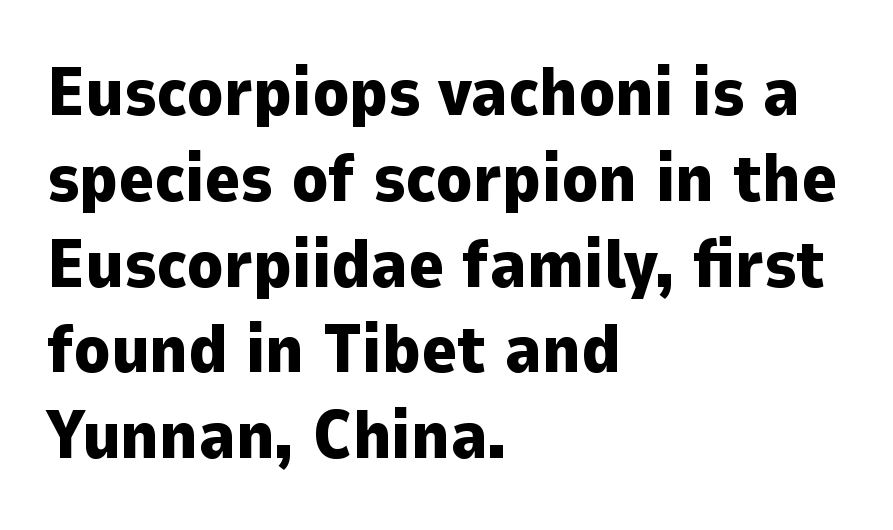
{"serif": "no", "italic": "no", "bold": "yes", "weight": "heavy", "width": "normal", "stroke_contrast": "low", "x_height": "medium", "monospaced": "no", "underline": "no", "align": "left", "line_spacing": "normal", "line_spacing_ratio": 1.28, "letter_spacing": "normal", "letter_spacing_em": 0.0, "glyph_px": 67}
